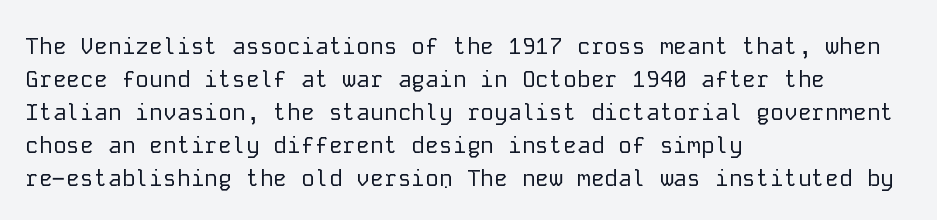
Q: Is the text bold? A: No.
Q: Is the text italic (slanted)? A: No, it is upright.
Q: Is the text underlined? A: No.
Q: How is the paragraph aligned? A: Left-aligned.
Q: Is the spacing between letters normal or unusually wide? A: Normal.
Q: Is the spacing between lines tight, normal or loose? A: Normal.
